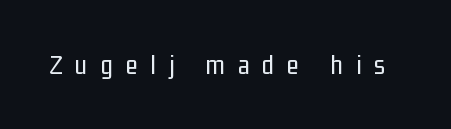
The image shows 28 px regular-weight, condensed sans-serif type, upright; set unusually wide letter spacing (+0.46 em), not underlined; low stroke contrast and a medium x-height.
